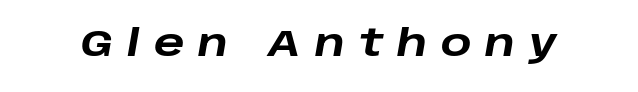
{"italic": "yes", "lean": "right", "slant_degrees": 10, "bold": "yes", "weight": "heavy", "width": "wide", "stroke_contrast": "low", "x_height": "large", "monospaced": "no", "underline": "no", "letter_spacing": "wide", "letter_spacing_em": 0.38, "glyph_px": 36}
